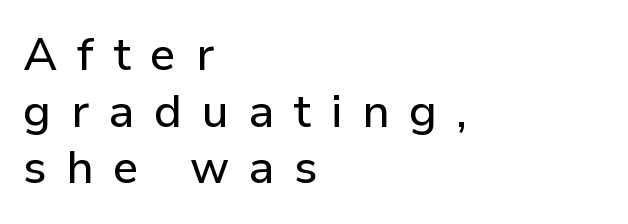
{"serif": "no", "italic": "no", "width": "normal", "stroke_contrast": "low", "x_height": "medium", "monospaced": "no", "underline": "no", "align": "left", "line_spacing_ratio": 1.23, "letter_spacing": "wide", "letter_spacing_em": 0.42, "glyph_px": 46}
